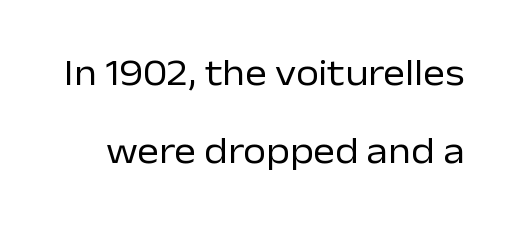
These lines keep a tight, regular rhythm from letter to letter. The specimen reads as upright at a glance. Just letters on the line, the space beneath them empty. Is this a heavy cut? Hardly; it is regular or lighter.
